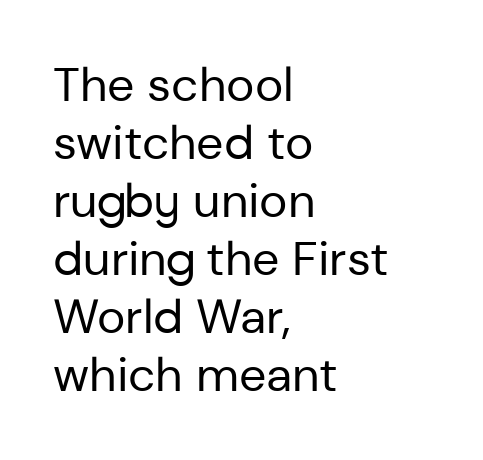
Do the characters align in a grid? No, the font is proportional. The text was rendered using a sans face with plain stroke endings. Glyph-to-glyph distance matches everyday printed text. Is the block centered? No — it sits flush against the left margin.
